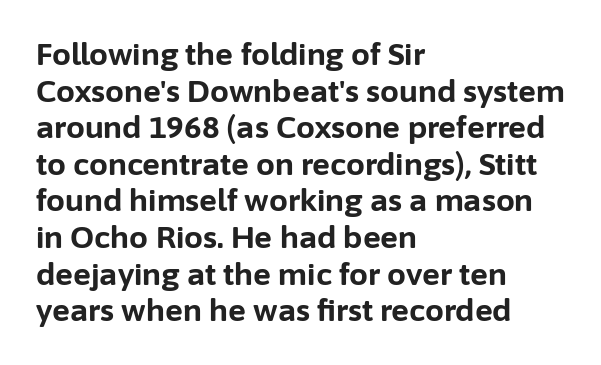
The image shows 30 px bold sans-serif type, upright; set left-aligned, line spacing 1.22x, normal letter spacing, not underlined; low stroke contrast and a medium x-height.
